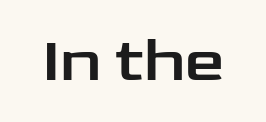
The image shows 63 px wide sans-serif type, upright; set normal letter spacing, not underlined; low stroke contrast and a medium x-height.
